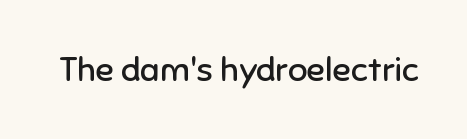
Q: Is the text bold? A: No.
Q: Is the text italic (slanted)? A: No, it is upright.
Q: Is the typeface a serif or a sans-serif typeface? A: Sans-serif.
Q: Is the text underlined? A: No.
Q: Is the spacing between letters normal or unusually wide? A: Normal.
Q: Width (condensed, normal, or wide)? A: Normal.
Q: Stroke contrast? A: Low.
Q: x-height? A: Medium.
Q: Monospaced? A: No.
